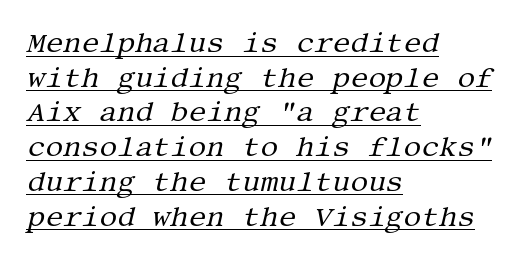
The image shows 28 px regular-weight serif type, italic (leaning right); set left-aligned, line spacing 1.24x, normal letter spacing, underlined; medium stroke contrast and a large x-height.
